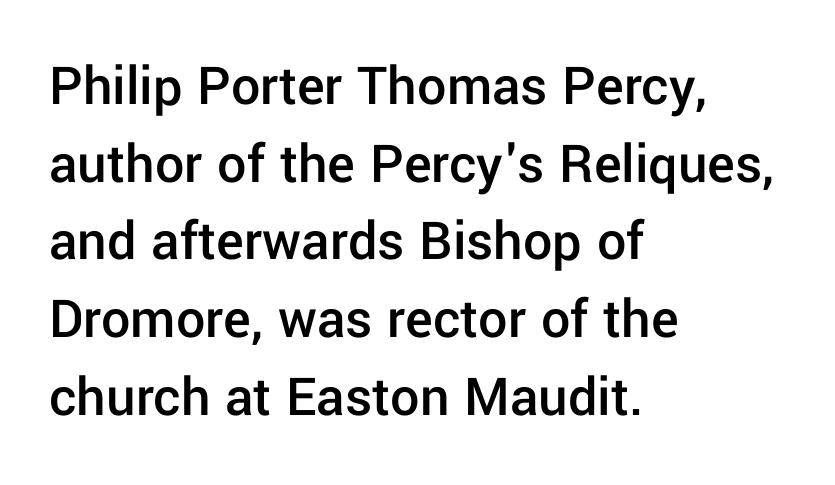
Q: Is the text bold? A: Semi-bold.
Q: Is the text italic (slanted)? A: No, it is upright.
Q: Is the typeface a serif or a sans-serif typeface? A: Sans-serif.
Q: Is the text underlined? A: No.
Q: How is the paragraph aligned? A: Left-aligned.
Q: Is the spacing between letters normal or unusually wide? A: Normal.
Q: Is the spacing between lines tight, normal or loose? A: Normal.
Q: Width (condensed, normal, or wide)? A: Normal.
Q: Stroke contrast? A: Low.
Q: x-height? A: Medium.
Q: Monospaced? A: No.
